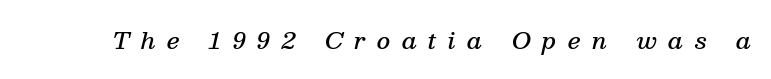
The image shows 23 px text type, italic (leaning right); set unusually wide letter spacing (+0.49 em), not underlined.
